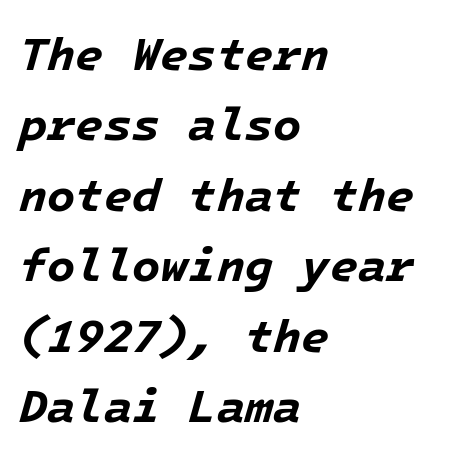
The image shows 46 px bold type, italic (leaning right); set left-aligned, normal line spacing (1.53x), normal letter spacing, not underlined; low stroke contrast and a medium x-height.
